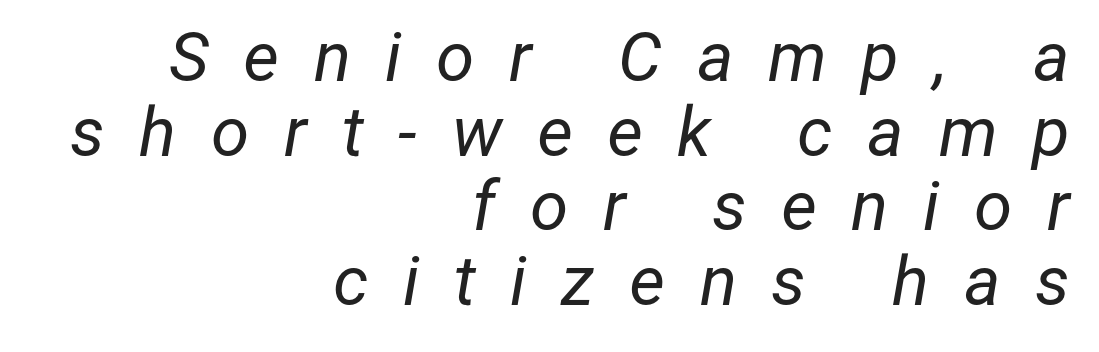
The image shows 69 px regular-weight type, italic (leaning right); set right-aligned, tight line spacing (1.08x), unusually wide letter spacing (+0.5 em), not underlined; low stroke contrast and a medium x-height.
